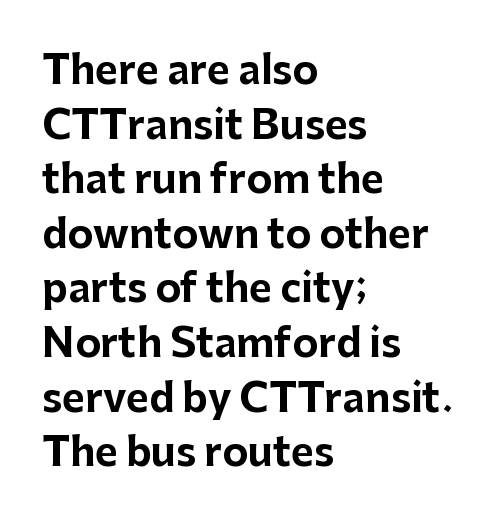
{"serif": "no", "italic": "no", "bold": "yes", "weight": "bold", "width": "normal", "stroke_contrast": "low", "x_height": "medium", "monospaced": "no", "underline": "no", "align": "left", "line_spacing": "normal", "line_spacing_ratio": 1.4, "letter_spacing": "normal", "letter_spacing_em": 0.0, "glyph_px": 39}
